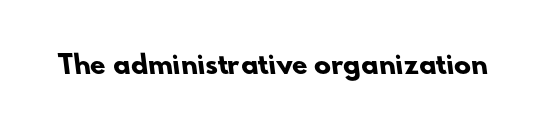
Q: Is the text bold? A: Yes.
Q: Is the text underlined? A: No.
Q: Is the spacing between letters normal or unusually wide? A: Normal.
